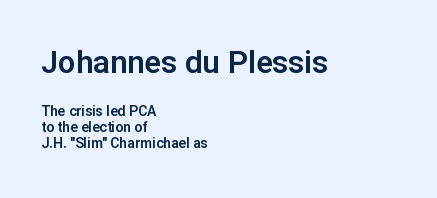
The type is set solid horizontally, with unmodified tracking. In terms of letterform style, serifs are entirely absent. The font's upright variant was chosen for this text. Clear beneath every line of the passage. The earlier block is typeset at a bigger size than the later block.
